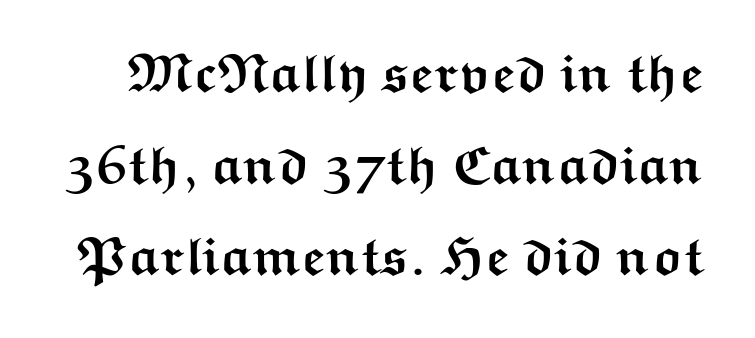
The image shows 53 px semibold, wide sans-serif type, upright; set line spacing 1.73x, normal letter spacing, not underlined; medium stroke contrast and a medium x-height.
